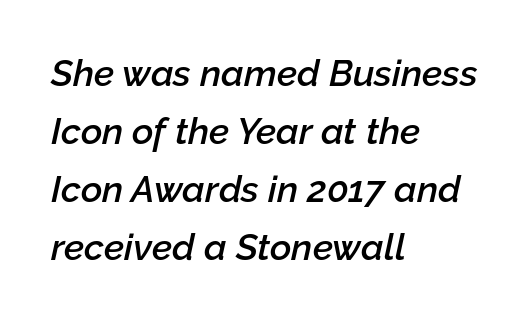
{"italic": "yes", "lean": "right", "slant_degrees": 12, "bold": "semi", "weight": "semibold", "width": "normal", "stroke_contrast": "low", "x_height": "medium", "monospaced": "no", "underline": "no", "align": "left", "line_spacing": "normal", "line_spacing_ratio": 1.57, "letter_spacing": "normal", "letter_spacing_em": 0.0, "glyph_px": 37}
